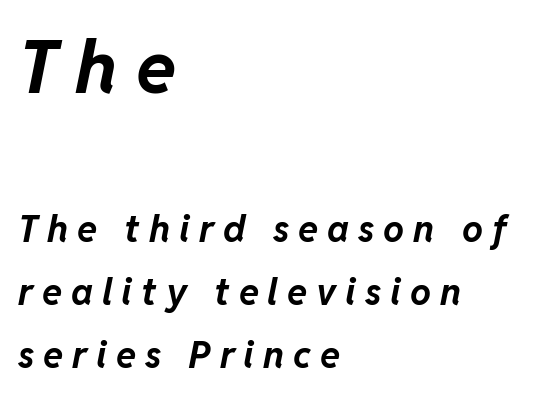
The image shows 74 px bold type, italic (leaning right); set left-aligned, line spacing 1.71x, unusually wide letter spacing (+0.24 em), not underlined; the first (top) block is 2.0x larger; low stroke contrast and a medium x-height.
